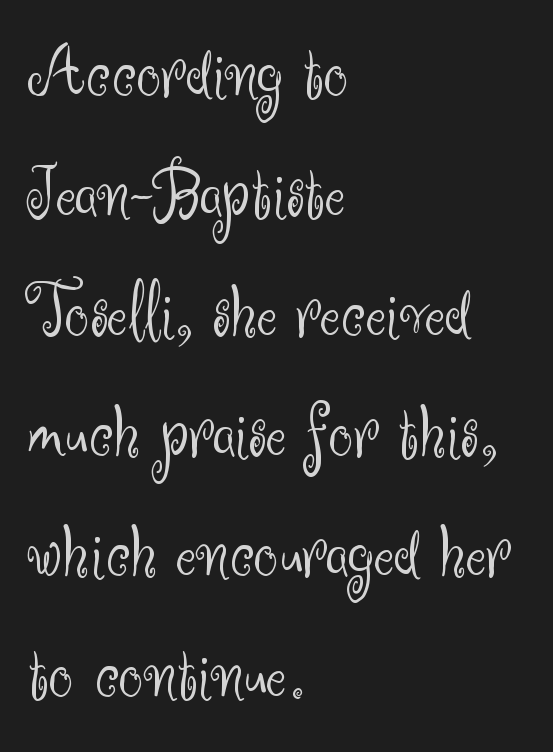
{"serif": "no", "italic": "no", "bold": "no", "weight": "light", "width": "normal", "stroke_contrast": "medium", "x_height": "small", "monospaced": "no", "underline": "no", "align": "left", "line_spacing": "normal", "line_spacing_ratio": 1.56, "letter_spacing": "normal", "letter_spacing_em": 0.0, "glyph_px": 77}
